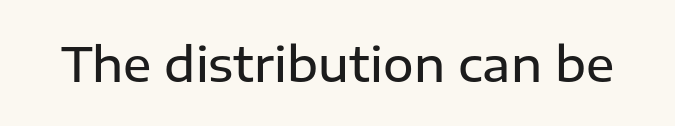
The image shows 47 px semibold sans-serif type, upright; set normal letter spacing, not underlined; low stroke contrast and a medium x-height.
